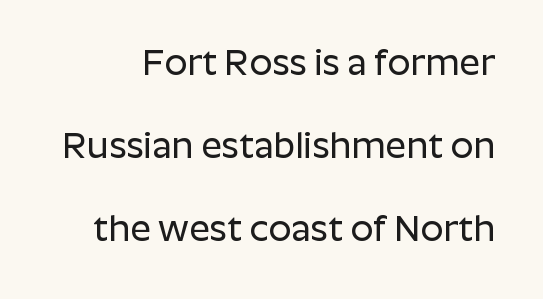
Q: Is the text italic (slanted)? A: No, it is upright.
Q: Is the typeface a serif or a sans-serif typeface? A: Sans-serif.
Q: Is the text underlined? A: No.
Q: Is the spacing between letters normal or unusually wide? A: Normal.
Q: Is the spacing between lines tight, normal or loose? A: Loose.
Q: Width (condensed, normal, or wide)? A: Normal.
Q: Stroke contrast? A: Low.
Q: x-height? A: Medium.
Q: Monospaced? A: No.
